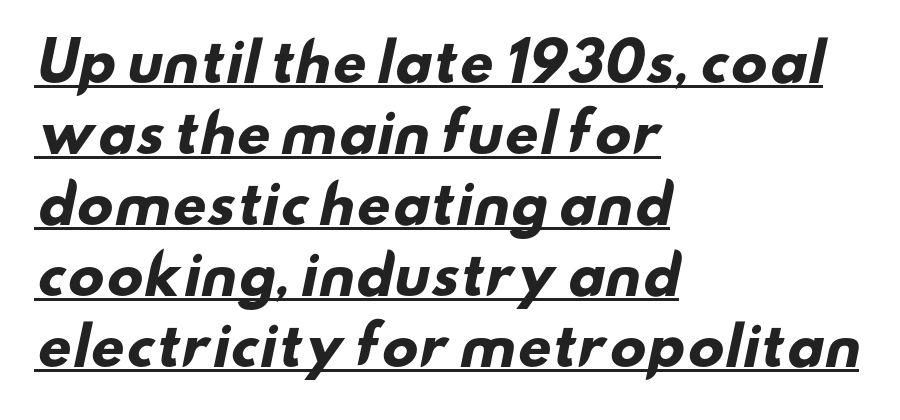
{"serif": "no", "bold": "yes", "weight": "heavy", "width": "wide", "stroke_contrast": "low", "x_height": "small", "monospaced": "no", "underline": "yes", "align": "left", "line_spacing": "normal", "line_spacing_ratio": 1.34, "letter_spacing": "normal", "letter_spacing_em": 0.0, "glyph_px": 53}
